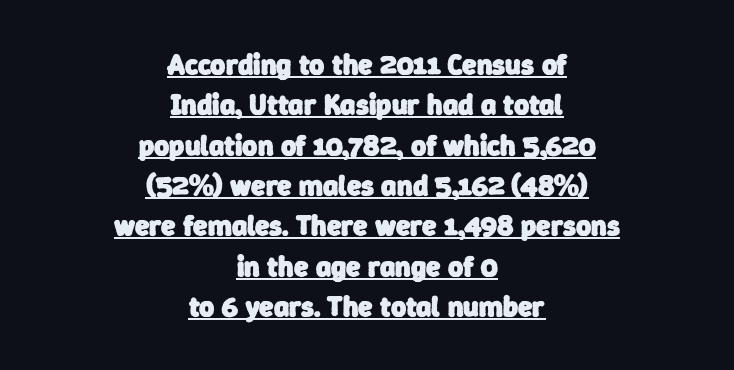
Q: Is the text bold? A: Yes.
Q: Is the typeface a serif or a sans-serif typeface? A: Sans-serif.
Q: Is the text underlined? A: Yes.
Q: How is the paragraph aligned? A: Centered.
Q: Is the spacing between letters normal or unusually wide? A: Normal.
Q: Is the spacing between lines tight, normal or loose? A: Normal.
Q: Width (condensed, normal, or wide)? A: Normal.
Q: Stroke contrast? A: Low.
Q: x-height? A: Medium.
Q: Monospaced? A: No.
